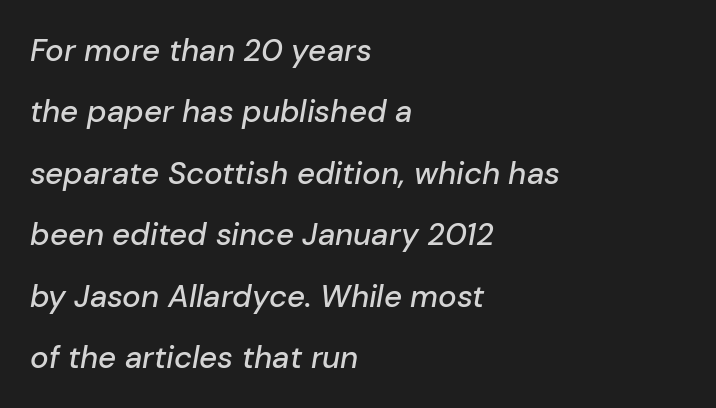
{"italic": "yes", "lean": "right", "slant_degrees": 10, "width": "normal", "stroke_contrast": "low", "x_height": "medium", "monospaced": "no", "underline": "no", "align": "left", "line_spacing": "loose", "line_spacing_ratio": 1.98, "letter_spacing": "normal", "letter_spacing_em": 0.0, "glyph_px": 31}
